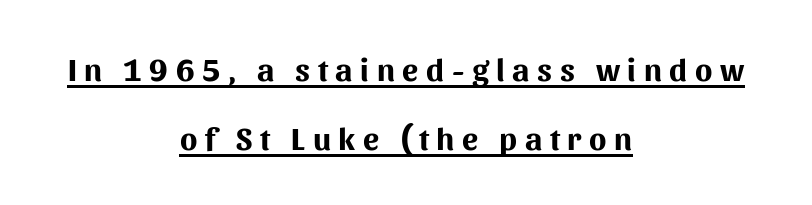
The image shows 32 px bold sans-serif type, upright; set centered, loose line spacing (2.16x), unusually wide letter spacing (+0.24 em), underlined; medium stroke contrast and a medium x-height.
